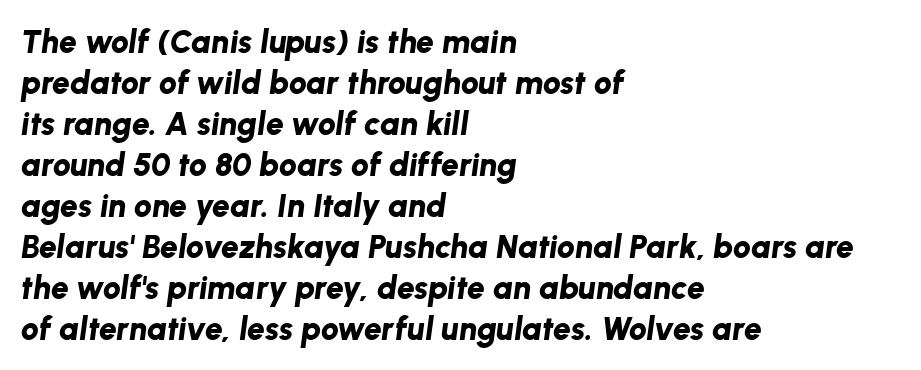
Q: Is the text bold? A: Yes.
Q: Is the text italic (slanted)? A: Yes, it leans right by about 8 degrees.
Q: Is the text underlined? A: No.
Q: How is the paragraph aligned? A: Left-aligned.
Q: Is the spacing between letters normal or unusually wide? A: Normal.
Q: Is the spacing between lines tight, normal or loose? A: Normal.
Q: Width (condensed, normal, or wide)? A: Normal.
Q: Stroke contrast? A: Low.
Q: x-height? A: Medium.
Q: Monospaced? A: No.
